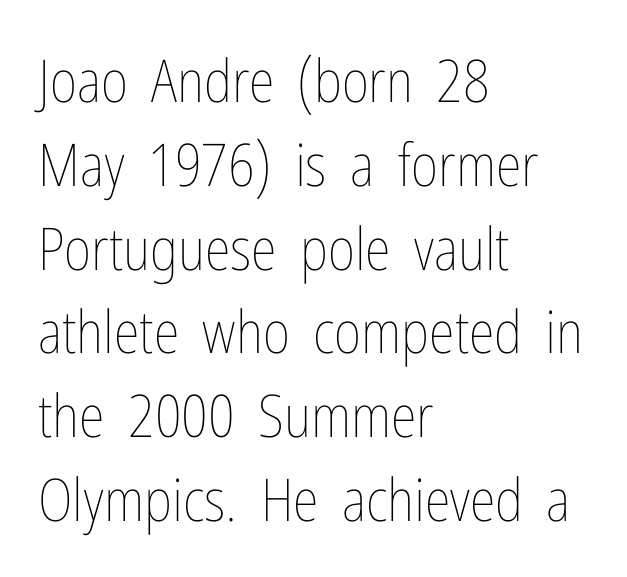
{"italic": "no", "bold": "no", "weight": "thin", "width": "condensed", "stroke_contrast": "low", "x_height": "medium", "monospaced": "no", "underline": "no", "align": "left", "line_spacing": "normal", "line_spacing_ratio": 1.42, "letter_spacing": "normal", "letter_spacing_em": 0.0, "glyph_px": 59}
